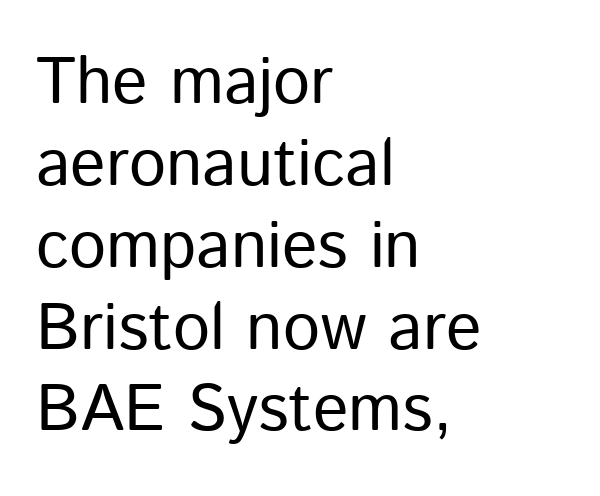
{"serif": "no", "italic": "no", "bold": "no", "weight": "regular", "width": "normal", "stroke_contrast": "low", "x_height": "medium", "monospaced": "no", "underline": "no", "align": "left", "line_spacing_ratio": 1.24, "letter_spacing": "normal", "letter_spacing_em": 0.0, "glyph_px": 66}
